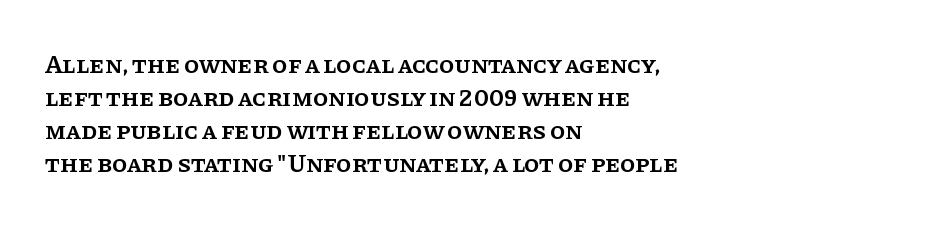
Q: Is the text bold? A: Semi-bold.
Q: Is the text italic (slanted)? A: No, it is upright.
Q: Is the text underlined? A: No.
Q: How is the paragraph aligned? A: Left-aligned.
Q: Is the spacing between letters normal or unusually wide? A: Normal.
Q: Is the spacing between lines tight, normal or loose? A: Normal.
